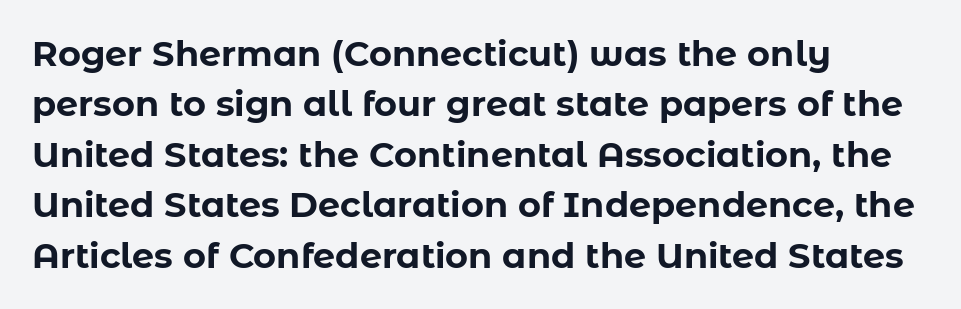
{"serif": "no", "italic": "no", "bold": "yes", "weight": "bold", "width": "normal", "stroke_contrast": "low", "x_height": "medium", "monospaced": "no", "underline": "no", "align": "left", "line_spacing": "normal", "line_spacing_ratio": 1.44, "letter_spacing": "normal", "letter_spacing_em": 0.0, "glyph_px": 35}
